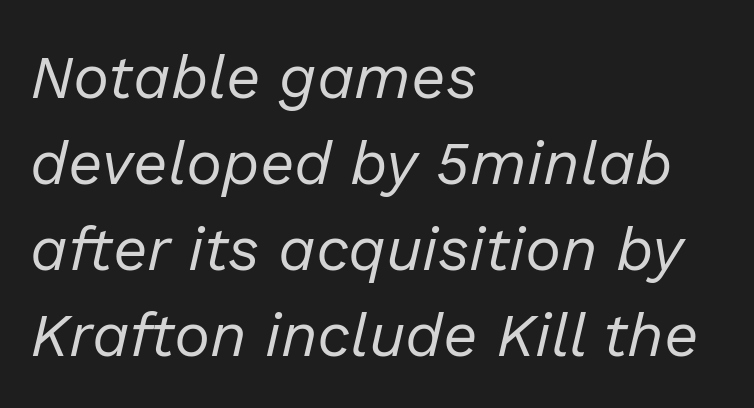
Q: Is the text bold? A: No.
Q: Is the text italic (slanted)? A: Yes, it leans right by about 13 degrees.
Q: Is the text underlined? A: No.
Q: How is the paragraph aligned? A: Left-aligned.
Q: Is the spacing between letters normal or unusually wide? A: Normal.
Q: Is the spacing between lines tight, normal or loose? A: Normal.
Q: Width (condensed, normal, or wide)? A: Normal.
Q: Stroke contrast? A: Low.
Q: x-height? A: Medium.
Q: Monospaced? A: No.
